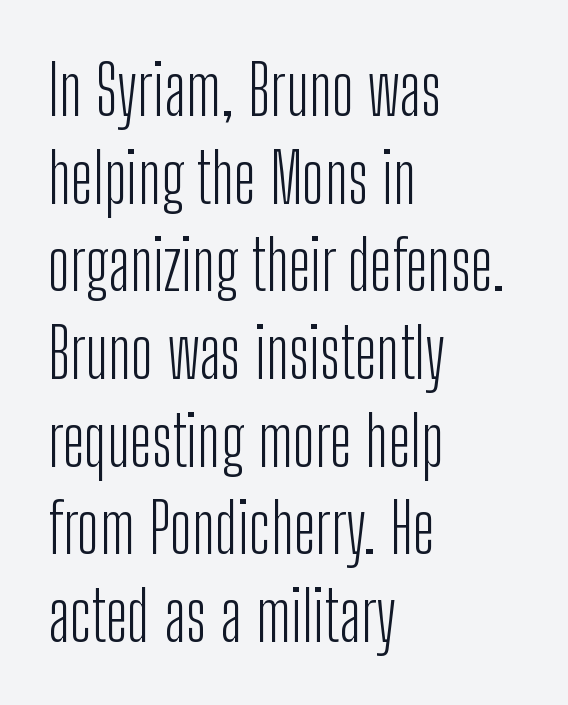
{"serif": "no", "italic": "no", "bold": "no", "weight": "light", "width": "condensed", "stroke_contrast": "low", "x_height": "medium", "monospaced": "no", "underline": "no", "align": "left", "line_spacing": "normal", "line_spacing_ratio": 1.27, "letter_spacing": "normal", "letter_spacing_em": 0.0, "glyph_px": 69}
